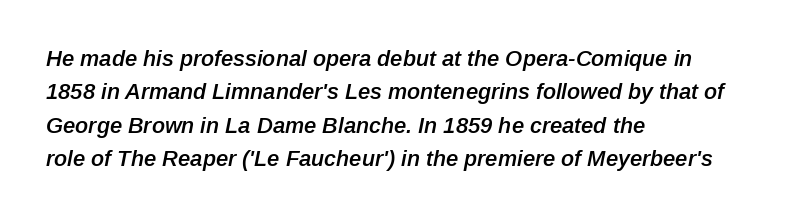
Q: Is the text bold? A: Semi-bold.
Q: Is the text italic (slanted)? A: Yes, it leans right by about 12 degrees.
Q: Is the text underlined? A: No.
Q: How is the paragraph aligned? A: Left-aligned.
Q: Is the spacing between letters normal or unusually wide? A: Normal.
Q: Is the spacing between lines tight, normal or loose? A: Normal.
